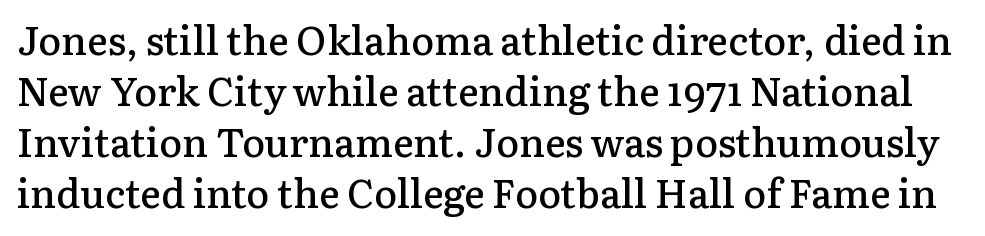
Q: Is the text bold? A: Semi-bold.
Q: Is the text italic (slanted)? A: No, it is upright.
Q: Is the typeface a serif or a sans-serif typeface? A: Serif.
Q: Is the text underlined? A: No.
Q: Is the spacing between letters normal or unusually wide? A: Normal.
Q: Is the spacing between lines tight, normal or loose? A: Normal.
Q: Width (condensed, normal, or wide)? A: Normal.
Q: Stroke contrast? A: Low.
Q: x-height? A: Medium.
Q: Monospaced? A: No.
